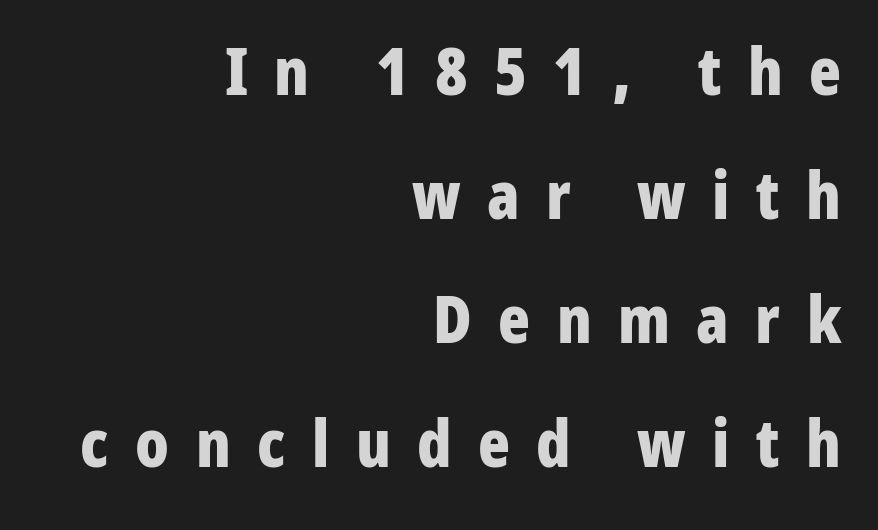
Someone cranked the tracking dial way up on this one. Check where the strokes stop: nothing finishes them off — pure sans. Casual observation: everything's shoved over to the right. Posture: upright roman. Here the designer chose a conventional face with non-uniform glyph widths.
